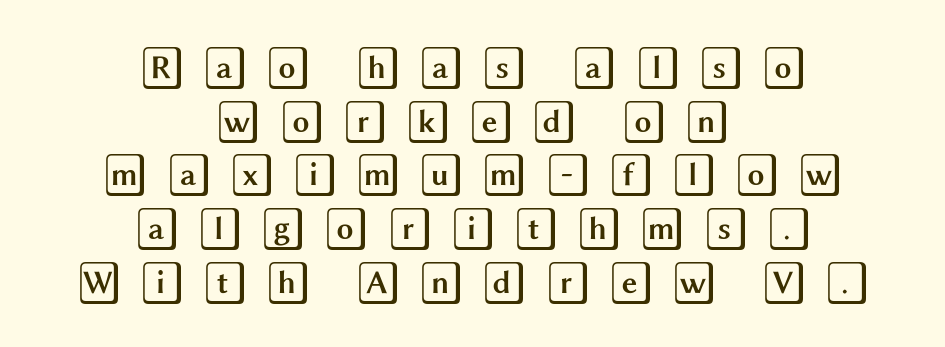
Q: Is the text italic (slanted)? A: No, it is upright.
Q: Is the text underlined? A: No.
Q: How is the paragraph aligned? A: Centered.
Q: Is the spacing between letters normal or unusually wide? A: Unusually wide.
Q: Is the spacing between lines tight, normal or loose? A: Normal.
Q: Width (condensed, normal, or wide)? A: Wide.
Q: x-height? A: Large.
